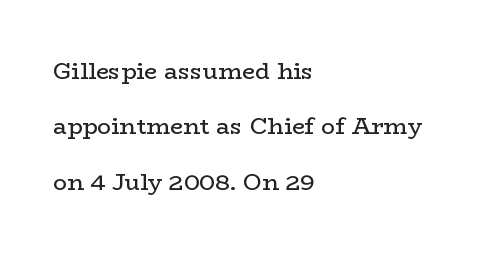
Q: Is the text bold? A: No.
Q: Is the text italic (slanted)? A: No, it is upright.
Q: Is the text underlined? A: No.
Q: How is the paragraph aligned? A: Left-aligned.
Q: Is the spacing between letters normal or unusually wide? A: Normal.
Q: Is the spacing between lines tight, normal or loose? A: Loose.
